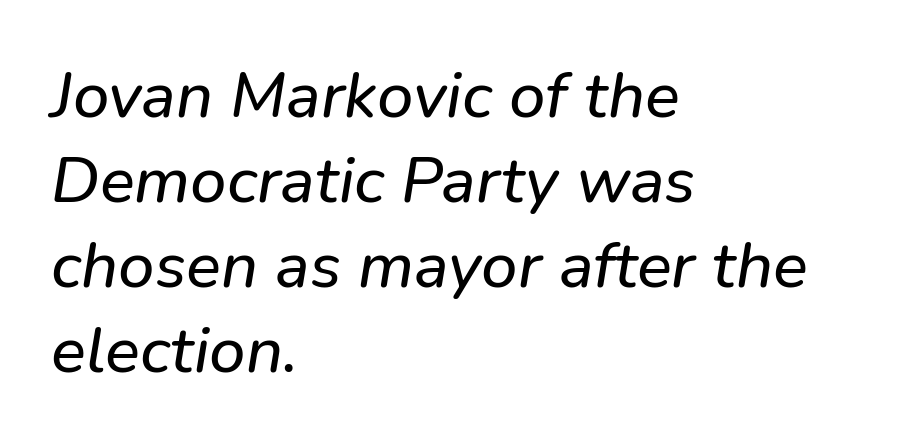
Character widths vary here, with narrow letters taking less room than wide ones. The lines sit at an ordinary, default distance from one another. Type style note: lacks serifs. Each row of text sits above clean, open space. The rag falls on the right side of this text block. This sample uses plain, unmodified letter spacing.
